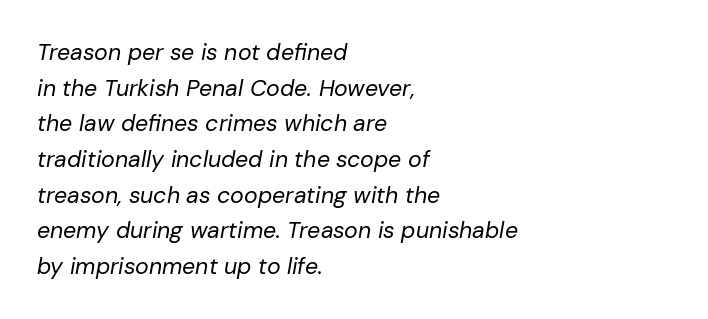
{"italic": "yes", "lean": "right", "slant_degrees": 10, "bold": "no", "underline": "no", "align": "left", "line_spacing": "normal", "line_spacing_ratio": 1.55, "letter_spacing": "normal", "letter_spacing_em": 0.0, "glyph_px": 23}
